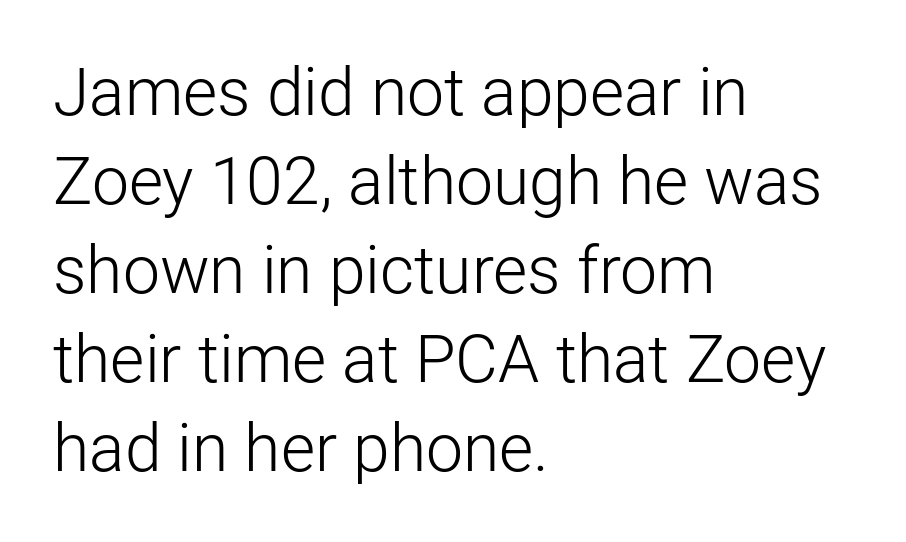
The image shows 66 px light sans-serif type, upright; set left-aligned, normal line spacing (1.35x), normal letter spacing, not underlined; low stroke contrast and a medium x-height.
